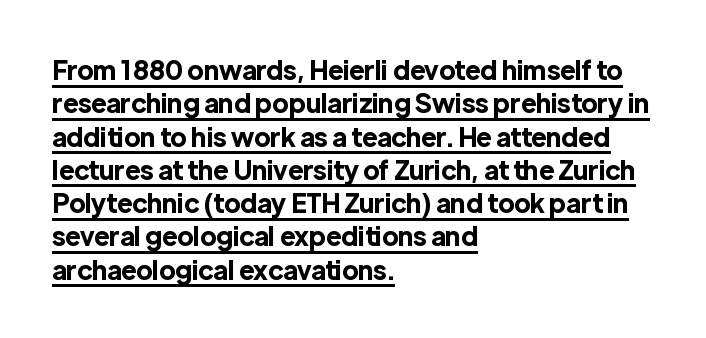
{"italic": "no", "bold": "yes", "underline": "yes", "align": "left", "line_spacing": "normal", "line_spacing_ratio": 1.28, "letter_spacing": "normal", "letter_spacing_em": 0.0, "glyph_px": 26}
